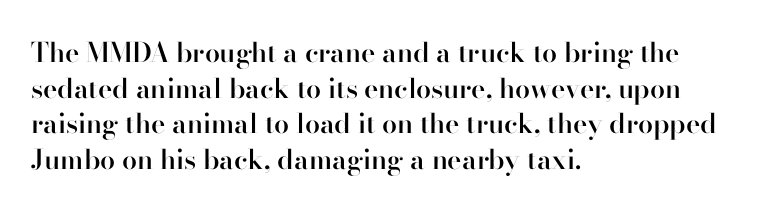
{"italic": "no", "bold": "semi", "underline": "no", "align": "left", "line_spacing": "normal", "line_spacing_ratio": 1.32, "letter_spacing": "normal", "letter_spacing_em": 0.0, "glyph_px": 27}
